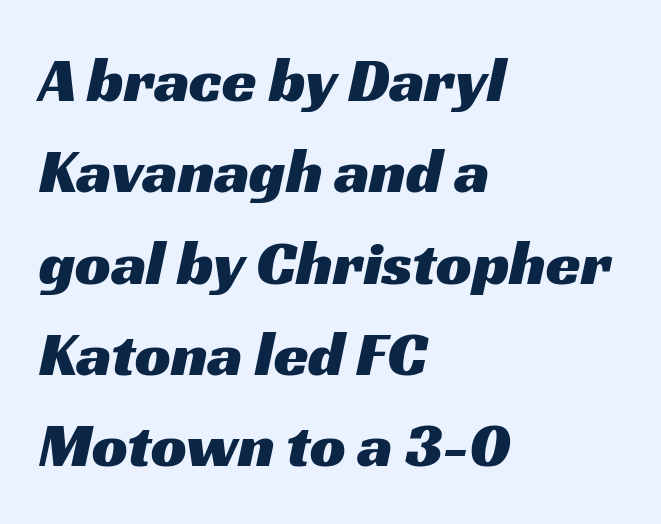
{"serif": "no", "width": "wide", "stroke_contrast": "medium", "x_height": "medium", "monospaced": "no", "underline": "no", "align": "left", "line_spacing": "normal", "line_spacing_ratio": 1.45, "letter_spacing": "normal", "letter_spacing_em": 0.0, "glyph_px": 63}
